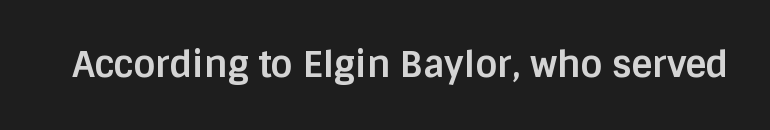
{"serif": "no", "italic": "no", "bold": "yes", "weight": "bold", "width": "normal", "stroke_contrast": "low", "x_height": "large", "monospaced": "no", "underline": "no", "letter_spacing": "normal", "letter_spacing_em": 0.0, "glyph_px": 36}
